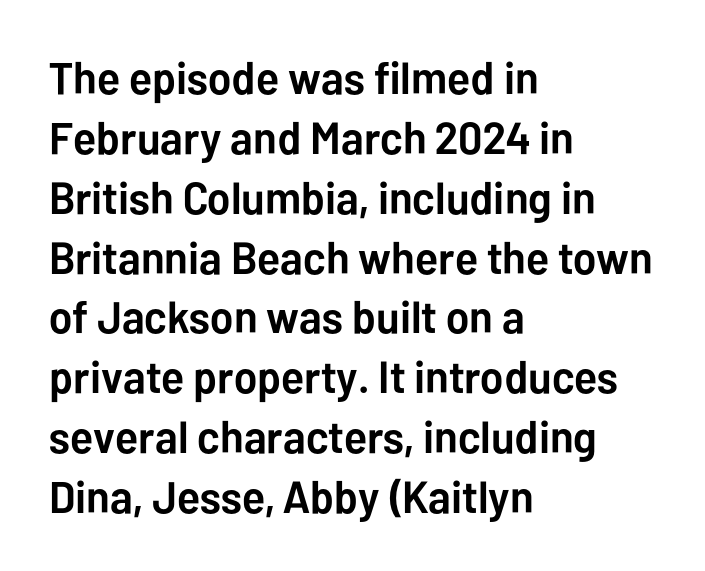
{"serif": "no", "italic": "no", "bold": "yes", "weight": "semibold", "width": "normal", "stroke_contrast": "low", "x_height": "medium", "monospaced": "no", "underline": "no", "align": "left", "line_spacing": "normal", "line_spacing_ratio": 1.33, "letter_spacing": "normal", "letter_spacing_em": 0.0, "glyph_px": 45}
